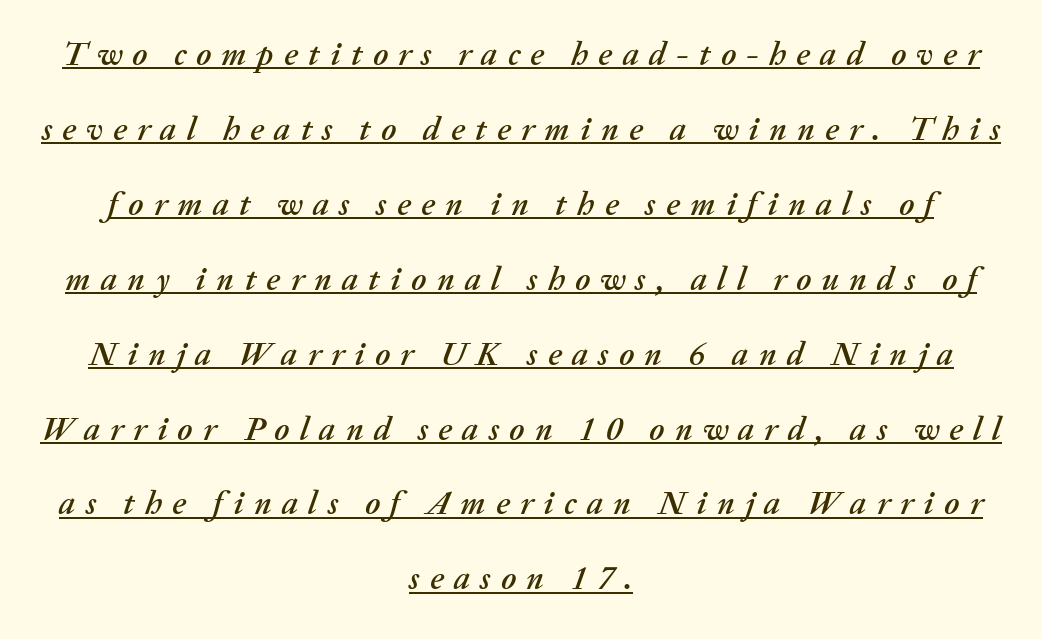
{"italic": "yes", "lean": "right", "slant_degrees": 20, "width": "normal", "stroke_contrast": "medium", "x_height": "medium", "monospaced": "no", "underline": "yes", "align": "center", "line_spacing": "loose", "line_spacing_ratio": 2.27, "letter_spacing": "wide", "letter_spacing_em": 0.31, "glyph_px": 33}
